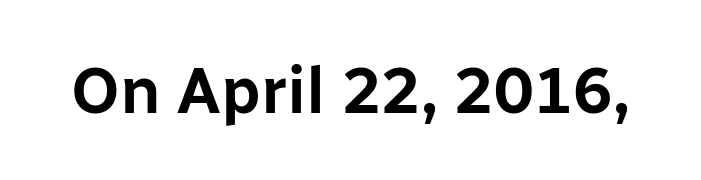
{"serif": "no", "italic": "no", "width": "normal", "stroke_contrast": "low", "x_height": "medium", "monospaced": "no", "underline": "no", "letter_spacing": "normal", "letter_spacing_em": 0.0, "glyph_px": 66}
